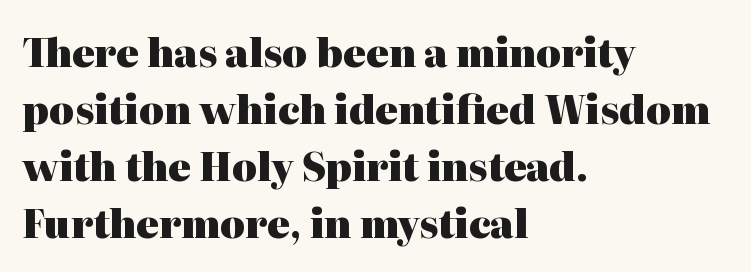
The image shows 38 px heavy serif type, upright; set left-aligned, normal line spacing (1.5x), normal letter spacing, not underlined; high stroke contrast and a medium x-height.
